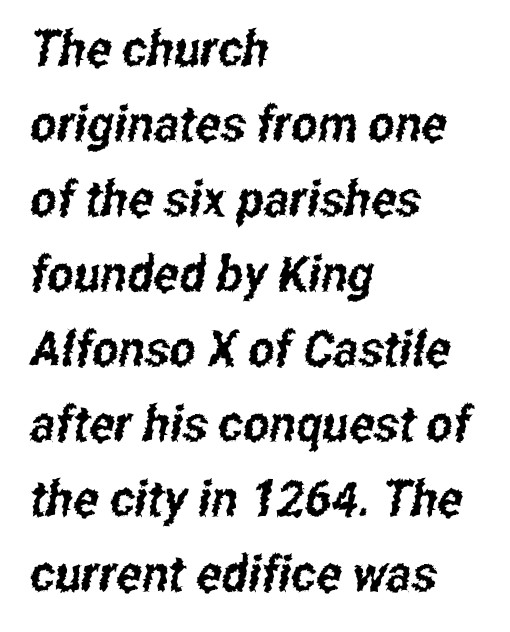
The image shows 50 px condensed sans-serif type; set left-aligned, normal line spacing (1.5x), normal letter spacing, not underlined; low stroke contrast and a medium x-height.
